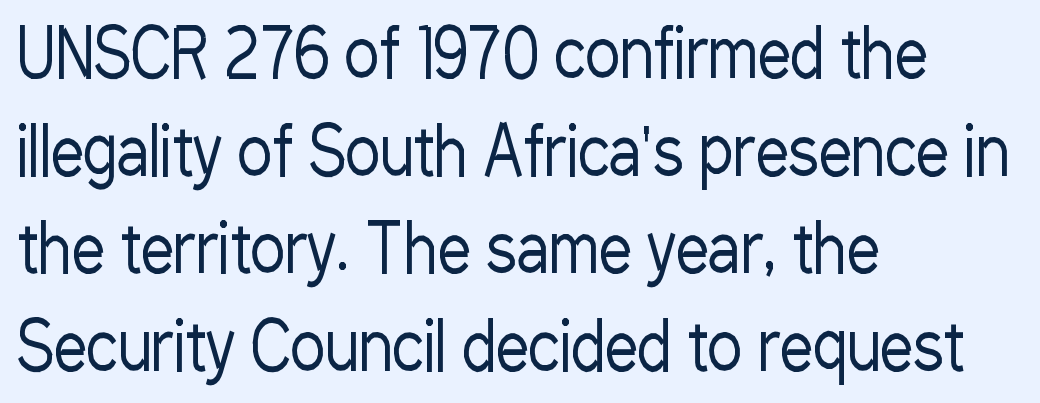
The passage shown is typeset with a sans-serif family. The string is rendered with underlining switched off. Upright lettering throughout. Is the letter spacing exaggerated? No — it looks like the ordinary default.
